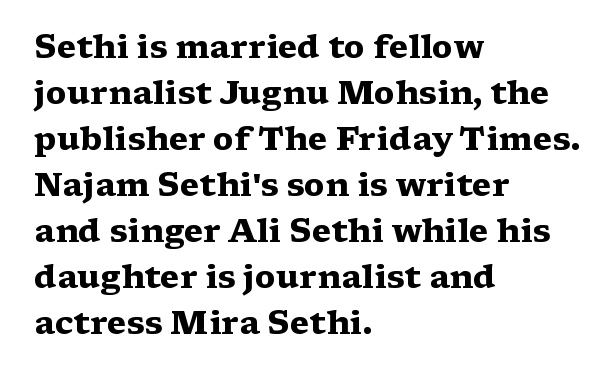
The image shows 32 px heavy, wide serif type, upright; set left-aligned, normal line spacing (1.44x), normal letter spacing, not underlined; medium stroke contrast and a medium x-height.
